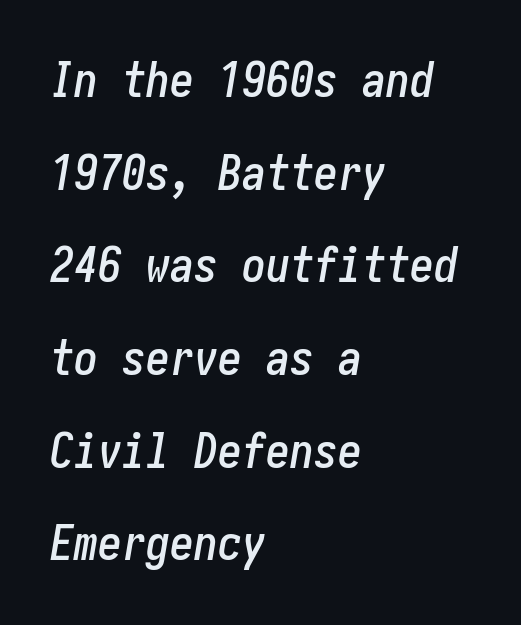
Glyph-to-glyph distance matches everyday printed text. Short and long lines alike share a common starting point at left. The rendering applies a slant to the glyphs. Underline: absent. Students, observe: this is what heavily led, spacious text looks like.
